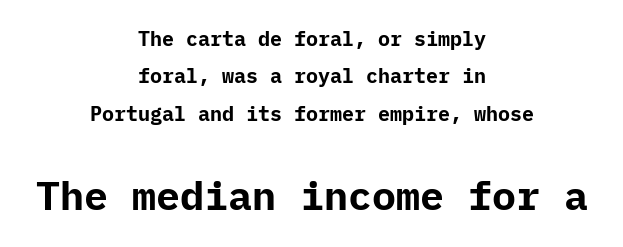
Q: Is the text bold? A: Yes.
Q: Is the text italic (slanted)? A: No, it is upright.
Q: Is the typeface a serif or a sans-serif typeface? A: Sans-serif.
Q: Is the text underlined? A: No.
Q: How is the paragraph aligned? A: Centered.
Q: Is the spacing between letters normal or unusually wide? A: Normal.
Q: Which block of text is set in a larger size, the first (top) or the second (bottom)? A: The second (bottom) one.
Q: Width (condensed, normal, or wide)? A: Normal.
Q: Stroke contrast? A: Low.
Q: x-height? A: Medium.
